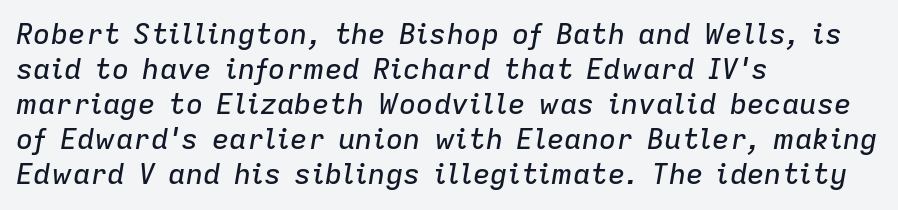
Q: Is the text italic (slanted)? A: Yes, it leans right by about 9 degrees.
Q: Is the text underlined? A: No.
Q: How is the paragraph aligned? A: Left-aligned.
Q: Is the spacing between letters normal or unusually wide? A: Normal.
Q: Width (condensed, normal, or wide)? A: Normal.
Q: Stroke contrast? A: Low.
Q: x-height? A: Medium.
Q: Monospaced? A: No.
